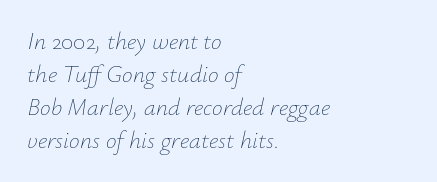
{"italic": "yes", "lean": "right", "slant_degrees": 12, "bold": "no", "underline": "no", "align": "left", "line_spacing": "normal", "line_spacing_ratio": 1.37, "letter_spacing": "normal", "letter_spacing_em": 0.0, "glyph_px": 24}
